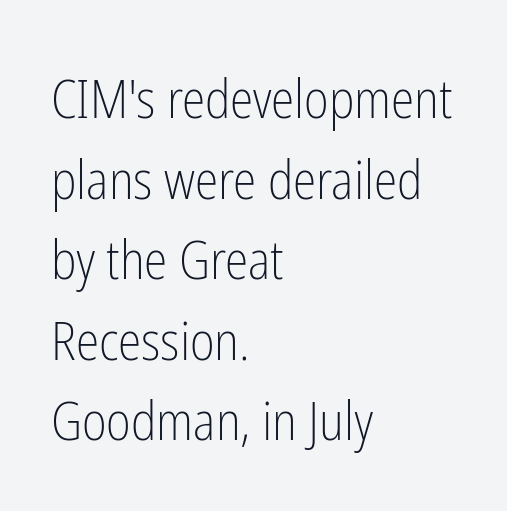
A typesetter would call this proportional, since set widths differ per character. The vertical gap from one line to the next is medium. This is roman type, the default non-slanted kind. Visually the block forms a straight wall on the left and a jagged coastline on the right.
